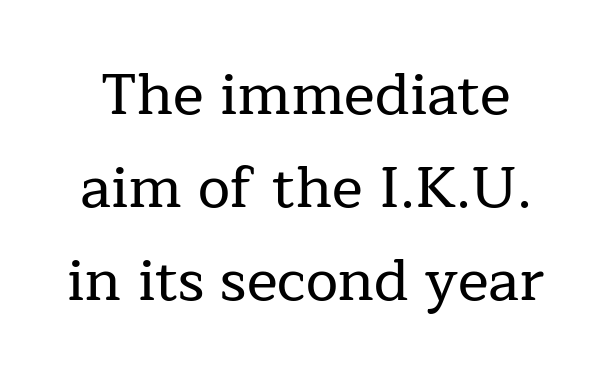
The image shows 58 px serif type, upright; set normal line spacing (1.6x), normal letter spacing, not underlined; low stroke contrast and a medium x-height.
